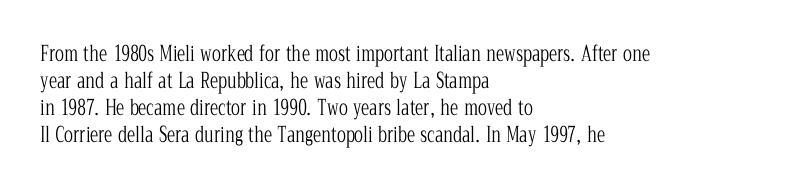
{"italic": "no", "bold": "no", "underline": "no", "align": "left", "line_spacing": "normal", "line_spacing_ratio": 1.29, "letter_spacing": "normal", "letter_spacing_em": 0.0, "glyph_px": 21}
